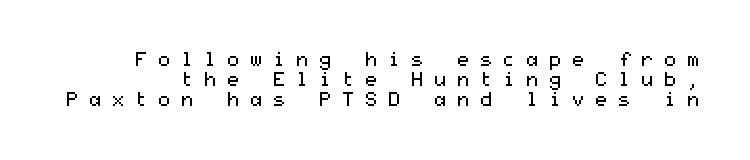
Q: Is the text bold? A: No.
Q: Is the text italic (slanted)? A: No, it is upright.
Q: Is the text underlined? A: No.
Q: Is the spacing between letters normal or unusually wide? A: Unusually wide.
Q: Is the spacing between lines tight, normal or loose? A: Tight.
